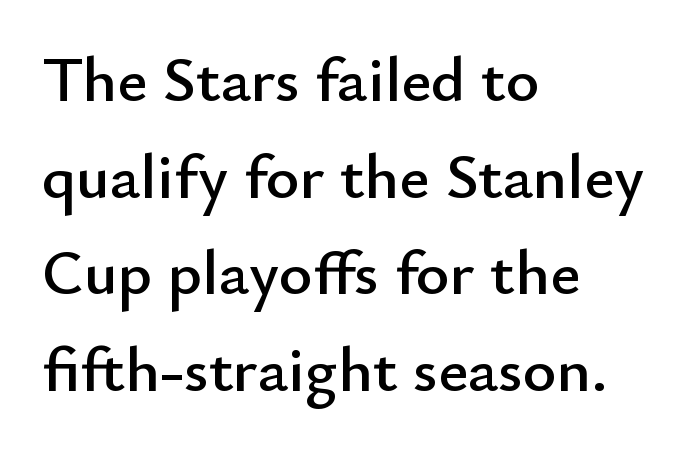
Normally led — the rows are evenly, conventionally spaced. The letters advance in unequal steps, a hallmark of proportional type. These lines were composed using upright roman letters. Nope, no serifs anywhere on these letters. Inter-character spacing is left at the font's built-in metrics.
